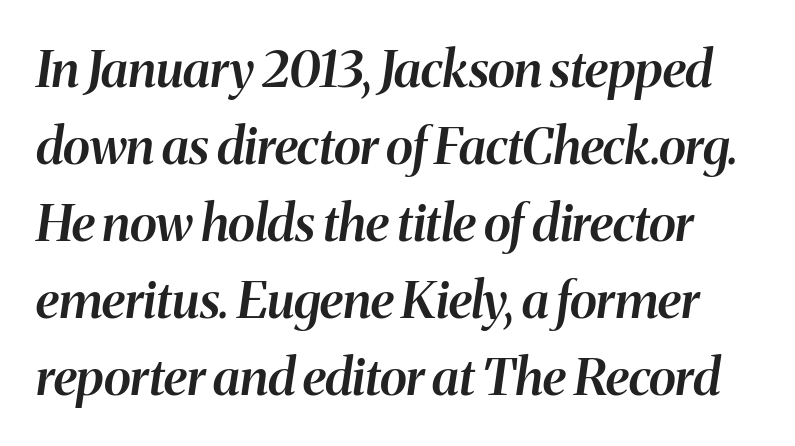
Q: Is the text bold? A: Semi-bold.
Q: Is the text italic (slanted)? A: Yes, it leans right by about 8 degrees.
Q: Is the text underlined? A: No.
Q: Is the spacing between letters normal or unusually wide? A: Normal.
Q: Is the spacing between lines tight, normal or loose? A: Normal.
Q: Width (condensed, normal, or wide)? A: Normal.
Q: Stroke contrast? A: Medium.
Q: x-height? A: Medium.
Q: Monospaced? A: No.
